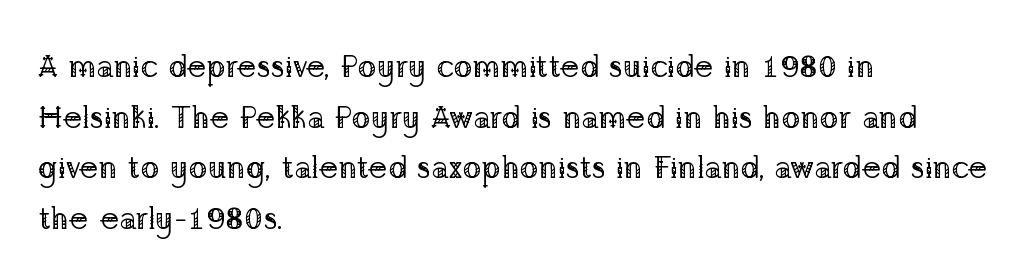
{"serif": "yes", "italic": "no", "bold": "no", "weight": "regular", "width": "normal", "stroke_contrast": "low", "x_height": "medium", "monospaced": "no", "underline": "no", "align": "left", "line_spacing": "normal", "line_spacing_ratio": 1.58, "letter_spacing": "normal", "letter_spacing_em": 0.0, "glyph_px": 32}
